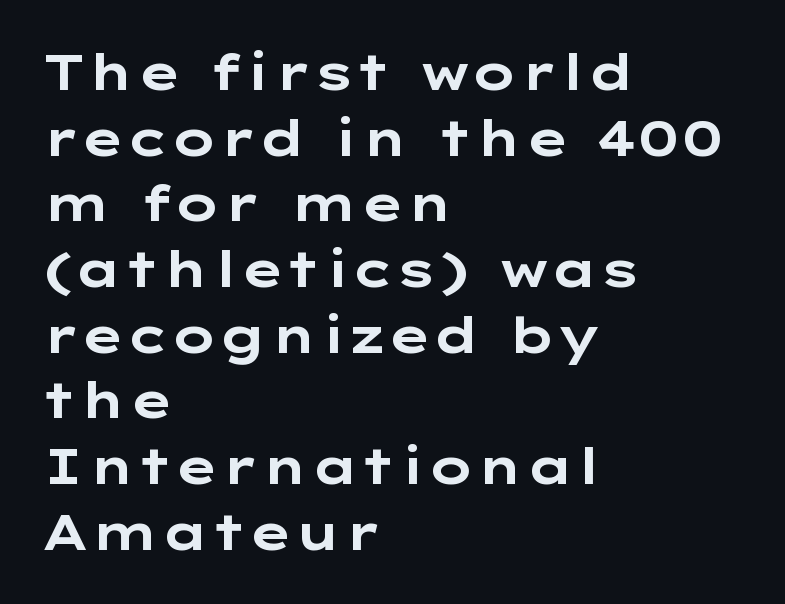
{"serif": "no", "italic": "no", "bold": "yes", "weight": "bold", "width": "wide", "stroke_contrast": "low", "x_height": "medium", "underline": "no", "align": "left", "line_spacing": "normal", "line_spacing_ratio": 1.34, "letter_spacing": "normal", "letter_spacing_em": 0.0, "glyph_px": 49}
